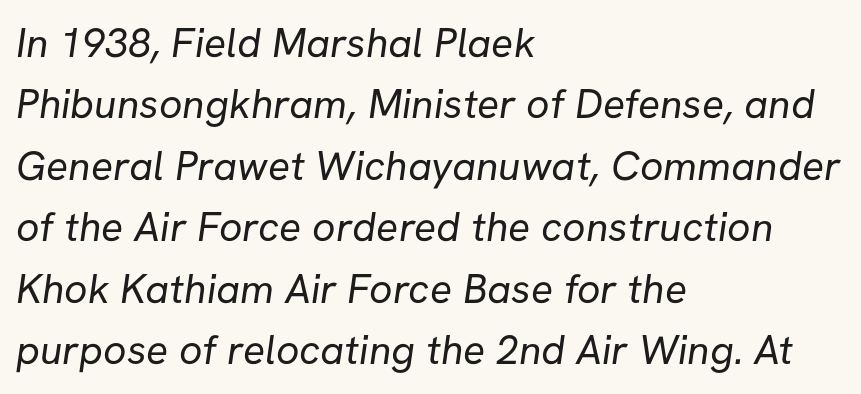
Does the copy run flush right? No — it runs flush left. The horizontal fit of the characters is conventional and even. Note: no serifs on the glyphs. Whoever set this chose a conventional vertical rhythm. These lines are rendered in a variable-pitch font.
